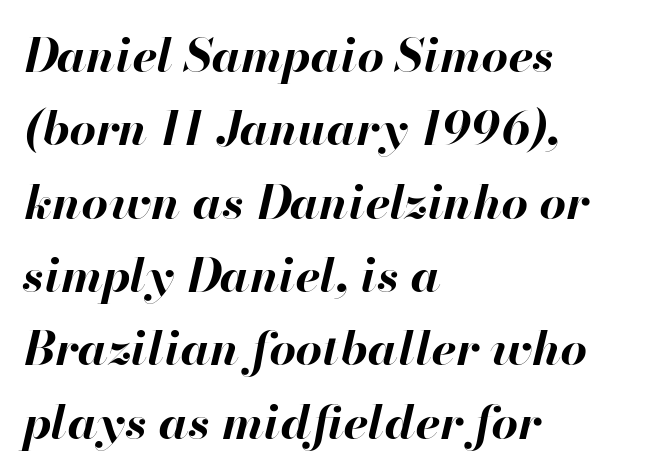
The image shows 47 px bold type, italic (leaning right); set left-aligned, normal line spacing (1.56x), normal letter spacing, not underlined; high stroke contrast and a small x-height.
